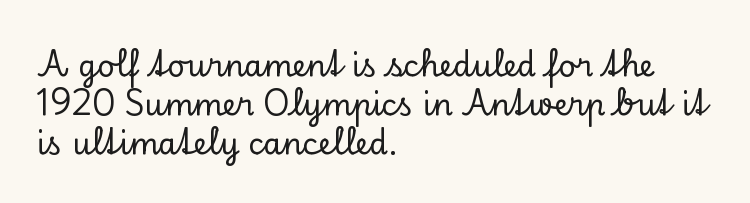
These lines stack with their left ends in a neat column. Line spacing here is normal. Ascenders rise straight up at ninety degrees. Here the designer chose a conventional face with non-uniform glyph widths. Unmarked baselines from the first word to the last.
